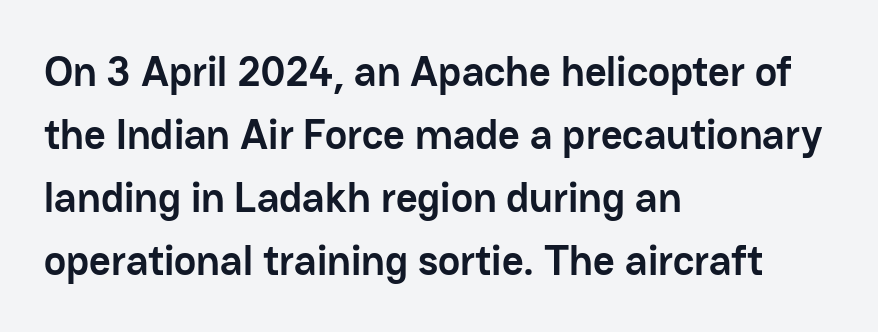
{"serif": "no", "italic": "no", "bold": "yes", "weight": "semibold", "width": "normal", "stroke_contrast": "low", "x_height": "medium", "monospaced": "no", "underline": "no", "align": "left", "line_spacing": "normal", "line_spacing_ratio": 1.5, "letter_spacing": "normal", "letter_spacing_em": 0.0, "glyph_px": 42}
